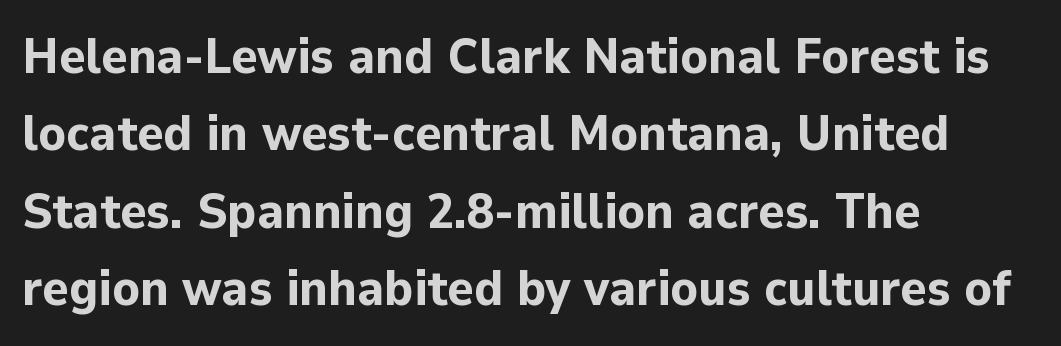
Q: Is the text bold? A: Yes.
Q: Is the text italic (slanted)? A: No, it is upright.
Q: Is the typeface a serif or a sans-serif typeface? A: Sans-serif.
Q: Is the text underlined? A: No.
Q: How is the paragraph aligned? A: Left-aligned.
Q: Is the spacing between letters normal or unusually wide? A: Normal.
Q: Is the spacing between lines tight, normal or loose? A: Normal.
Q: Width (condensed, normal, or wide)? A: Normal.
Q: Stroke contrast? A: Low.
Q: x-height? A: Medium.
Q: Monospaced? A: No.
